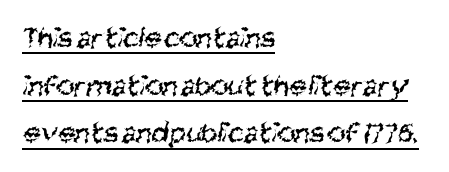
Q: Is the text bold? A: No.
Q: Is the typeface a serif or a sans-serif typeface? A: Sans-serif.
Q: Is the text underlined? A: Yes.
Q: How is the paragraph aligned? A: Left-aligned.
Q: Is the spacing between letters normal or unusually wide? A: Normal.
Q: Is the spacing between lines tight, normal or loose? A: Normal.
Q: Width (condensed, normal, or wide)? A: Condensed.
Q: Stroke contrast? A: Medium.
Q: x-height? A: Large.
Q: Monospaced? A: No.
